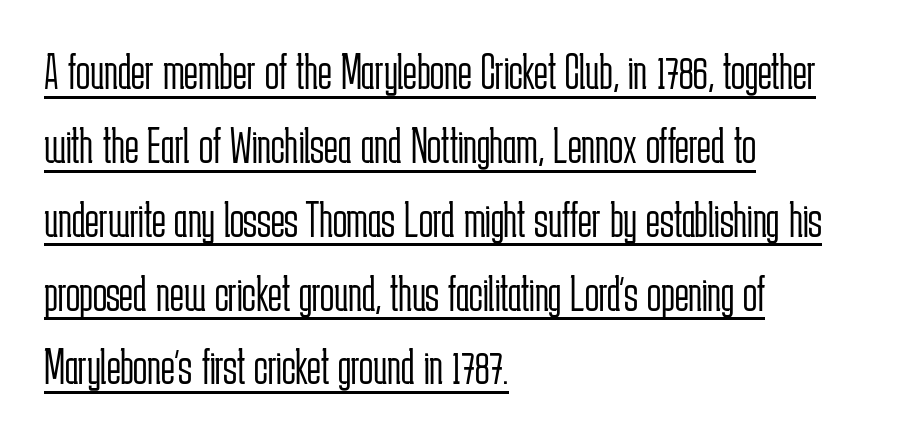
{"serif": "no", "italic": "no", "bold": "no", "weight": "light", "width": "condensed", "stroke_contrast": "low", "x_height": "medium", "monospaced": "no", "underline": "yes", "align": "left", "line_spacing": "normal", "line_spacing_ratio": 1.42, "letter_spacing": "normal", "letter_spacing_em": 0.0, "glyph_px": 52}
